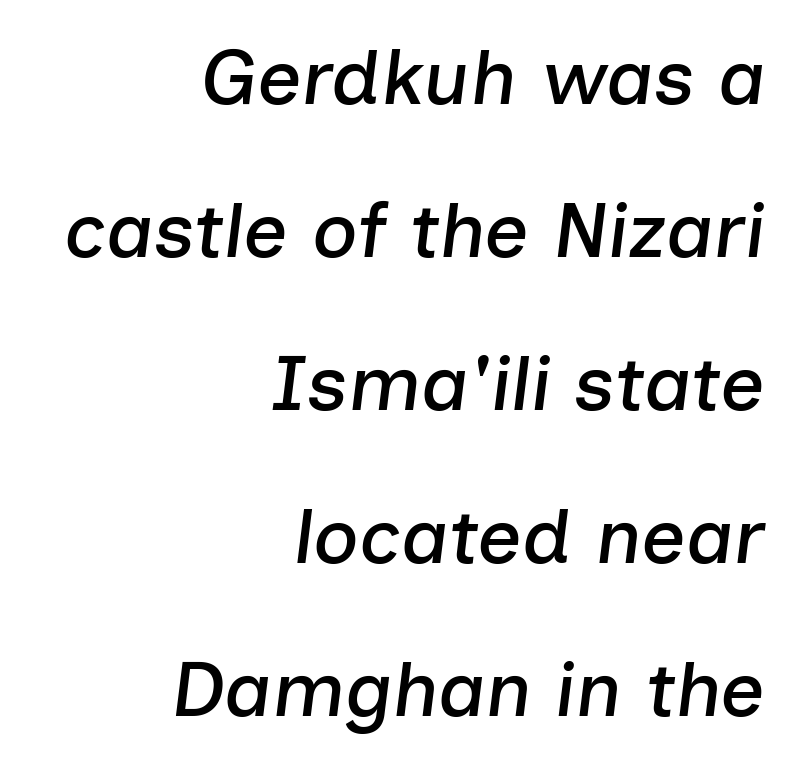
Interline gaps are noticeably wide in this sample. Each letter keeps its own natural width here, so spacing adapts to shape. The lettering tilts uniformly, giving the passage an italic look. A flush-right, rag-left setting is used for this passage. Tracking value appears to be zero — textbook default spacing.
